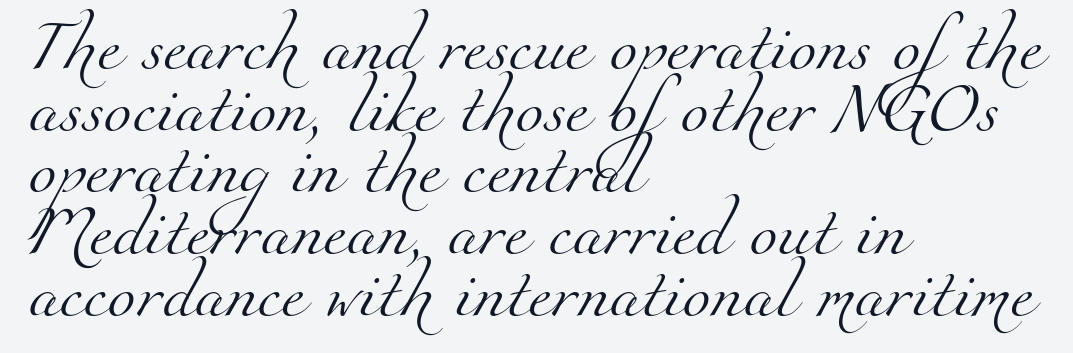
Q: Is the text bold? A: No.
Q: Is the typeface a serif or a sans-serif typeface? A: Serif.
Q: Is the text underlined? A: No.
Q: How is the paragraph aligned? A: Left-aligned.
Q: Is the spacing between letters normal or unusually wide? A: Normal.
Q: Width (condensed, normal, or wide)? A: Normal.
Q: Stroke contrast? A: Medium.
Q: x-height? A: Small.
Q: Monospaced? A: No.
